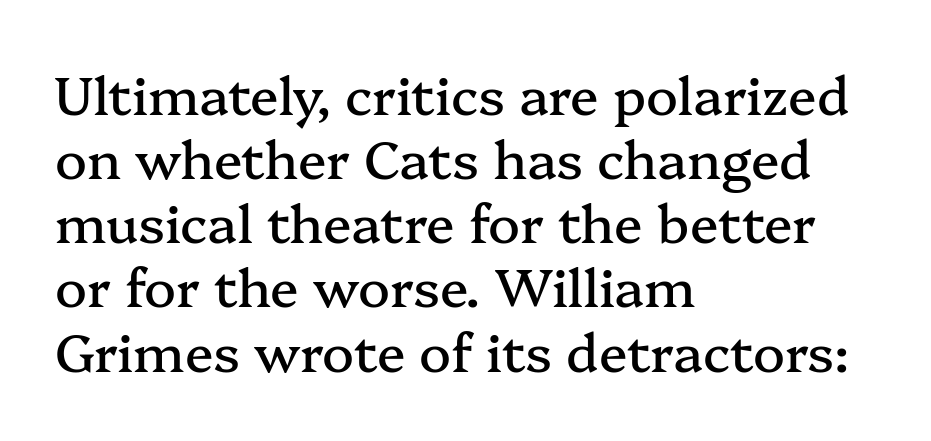
Q: Is the text italic (slanted)? A: No, it is upright.
Q: Is the typeface a serif or a sans-serif typeface? A: Serif.
Q: Is the text underlined? A: No.
Q: How is the paragraph aligned? A: Left-aligned.
Q: Is the spacing between letters normal or unusually wide? A: Normal.
Q: Width (condensed, normal, or wide)? A: Normal.
Q: Stroke contrast? A: Medium.
Q: x-height? A: Medium.
Q: Monospaced? A: No.
